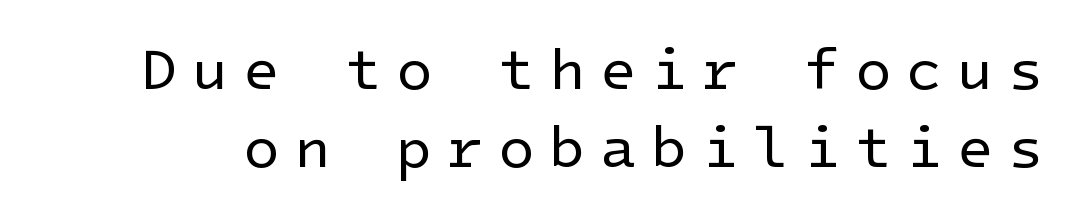
{"serif": "no", "italic": "no", "bold": "no", "weight": "regular", "width": "normal", "stroke_contrast": "low", "x_height": "medium", "underline": "no", "line_spacing": "normal", "line_spacing_ratio": 1.33, "letter_spacing": "wide", "letter_spacing_em": 0.25, "glyph_px": 59}
